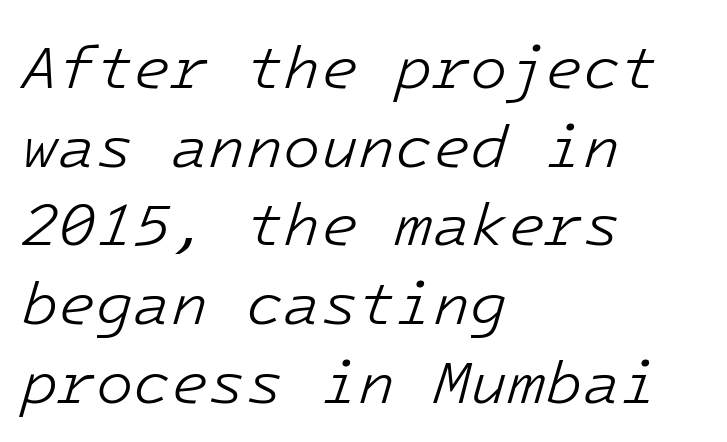
{"italic": "yes", "lean": "right", "slant_degrees": 16, "bold": "no", "weight": "light", "width": "normal", "stroke_contrast": "low", "x_height": "medium", "underline": "no", "align": "left", "line_spacing": "normal", "line_spacing_ratio": 1.29, "letter_spacing": "normal", "letter_spacing_em": 0.0, "glyph_px": 61}
